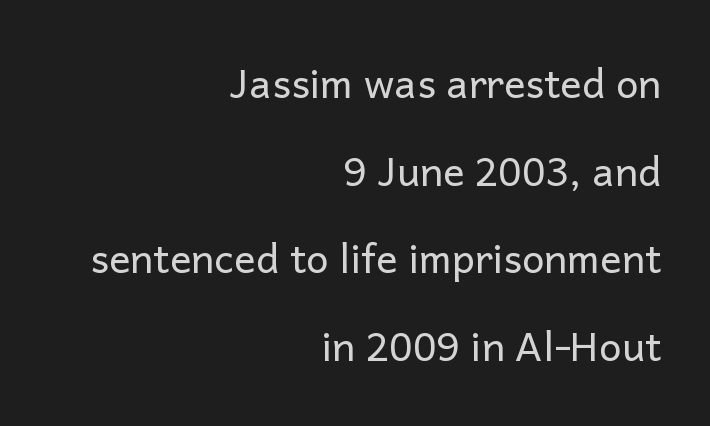
Q: Is the text bold? A: No.
Q: Is the text italic (slanted)? A: No, it is upright.
Q: Is the typeface a serif or a sans-serif typeface? A: Sans-serif.
Q: Is the text underlined? A: No.
Q: How is the paragraph aligned? A: Right-aligned.
Q: Is the spacing between letters normal or unusually wide? A: Normal.
Q: Is the spacing between lines tight, normal or loose? A: Loose.
Q: Width (condensed, normal, or wide)? A: Normal.
Q: Stroke contrast? A: Low.
Q: x-height? A: Medium.
Q: Monospaced? A: No.
